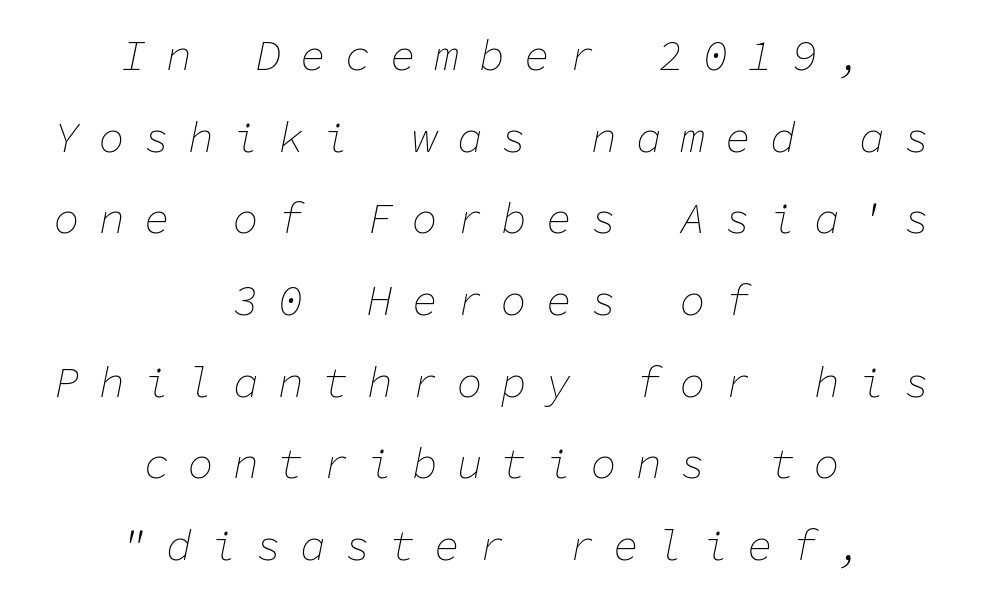
{"italic": "yes", "lean": "right", "slant_degrees": 11, "bold": "no", "weight": "thin", "width": "normal", "stroke_contrast": "low", "x_height": "medium", "monospaced": "yes", "underline": "no", "align": "center", "line_spacing": "loose", "line_spacing_ratio": 1.9, "letter_spacing": "wide", "letter_spacing_em": 0.44, "glyph_px": 43}
